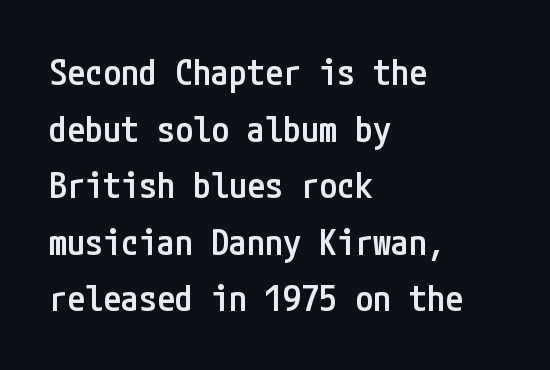
The image shows 36 px semibold, condensed sans-serif type, upright; set left-aligned, normal line spacing (1.57x), normal letter spacing, not underlined; low stroke contrast and a medium x-height.
